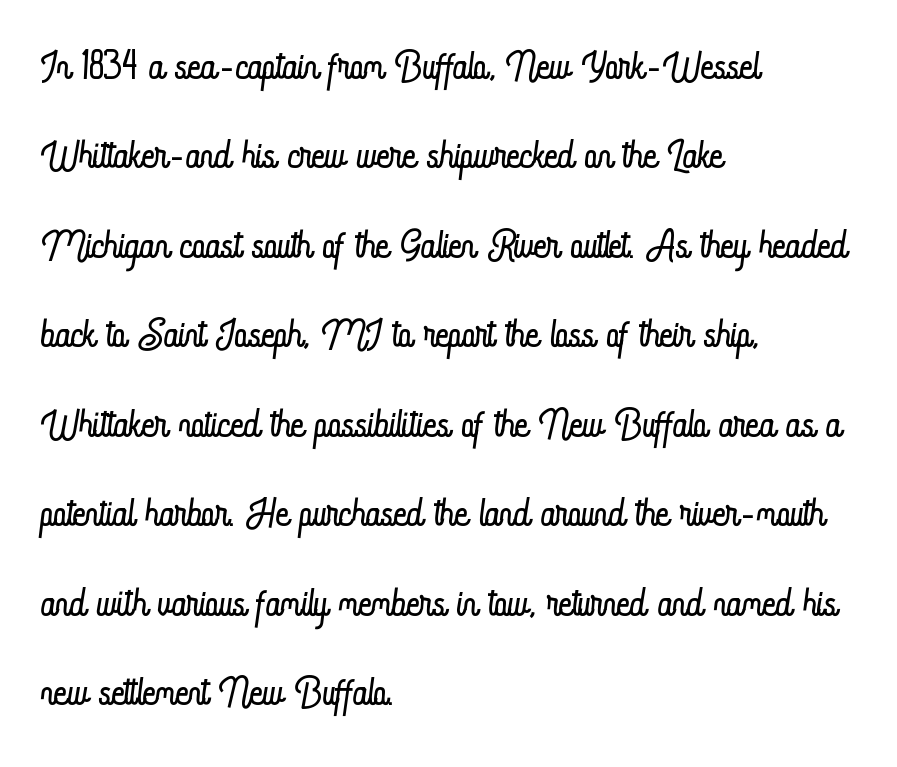
The image shows 57 px light, condensed type; set left-aligned, normal line spacing (1.57x), normal letter spacing, not underlined; low stroke contrast and a small x-height.
